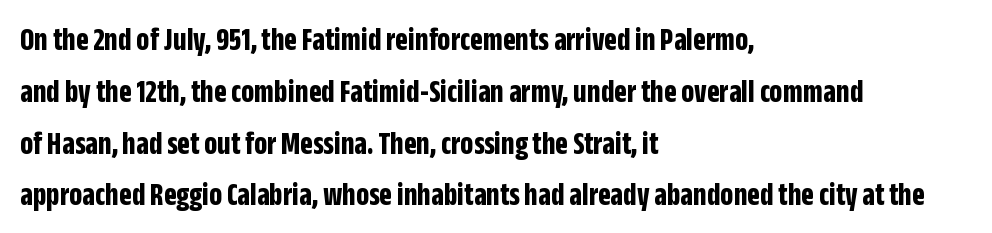
The image shows 33 px bold, condensed sans-serif type, upright; set left-aligned, normal line spacing (1.57x), normal letter spacing, not underlined; low stroke contrast and a large x-height.
